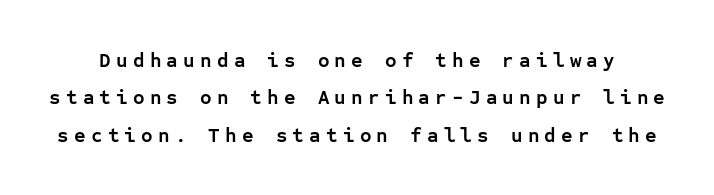
You can tell it's not italic because the verticals are truly vertical. The specimen omits any rule beneath the text block's lines. The face used here has the dense, thick strokes of a bold. There is plenty of visible air inserted between adjacent glyphs.
